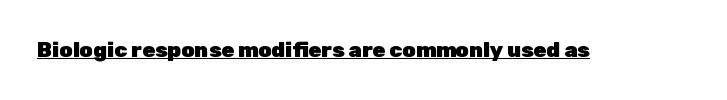
{"italic": "no", "bold": "yes", "underline": "yes", "letter_spacing": "normal", "letter_spacing_em": 0.0, "glyph_px": 21}
